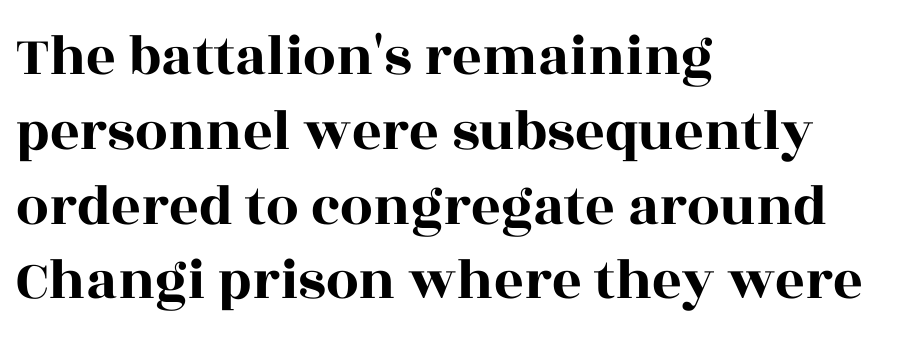
Q: Is the text italic (slanted)? A: No, it is upright.
Q: Is the typeface a serif or a sans-serif typeface? A: Serif.
Q: Is the text underlined? A: No.
Q: How is the paragraph aligned? A: Left-aligned.
Q: Is the spacing between letters normal or unusually wide? A: Normal.
Q: Is the spacing between lines tight, normal or loose? A: Normal.
Q: Width (condensed, normal, or wide)? A: Wide.
Q: x-height? A: Large.
Q: Monospaced? A: No.
